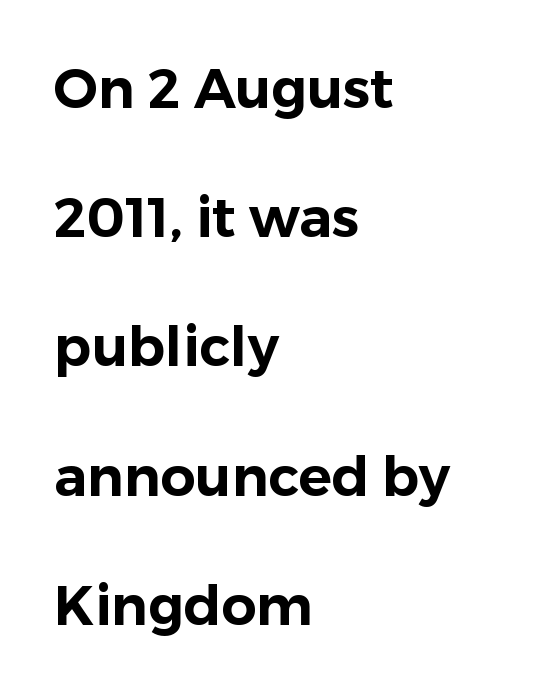
The image shows 55 px sans-serif type, upright; set left-aligned, loose line spacing (2.35x), normal letter spacing, not underlined; low stroke contrast and a medium x-height.
